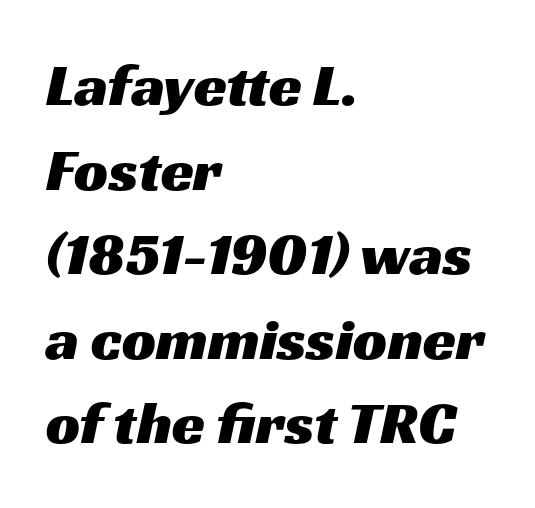
Q: Is the typeface a serif or a sans-serif typeface? A: Sans-serif.
Q: Is the text underlined? A: No.
Q: How is the paragraph aligned? A: Left-aligned.
Q: Is the spacing between letters normal or unusually wide? A: Normal.
Q: Is the spacing between lines tight, normal or loose? A: Normal.
Q: Width (condensed, normal, or wide)? A: Wide.
Q: Stroke contrast? A: Medium.
Q: x-height? A: Medium.
Q: Monospaced? A: No.
